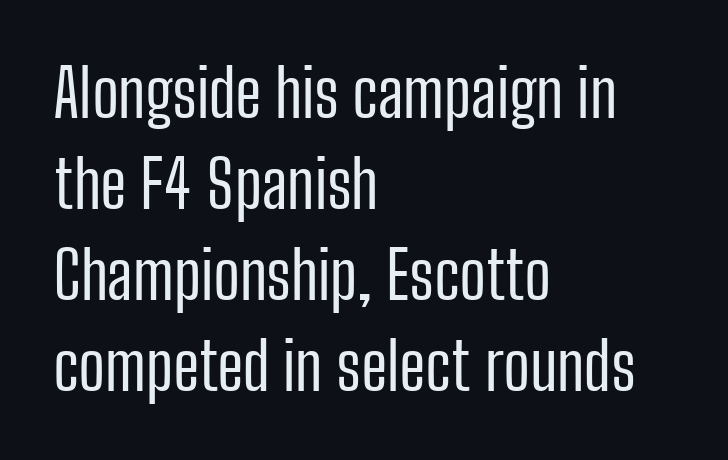
The image shows 66 px regular-weight, condensed sans-serif type, upright; set left-aligned, normal line spacing (1.38x), normal letter spacing, not underlined; low stroke contrast and a medium x-height.
